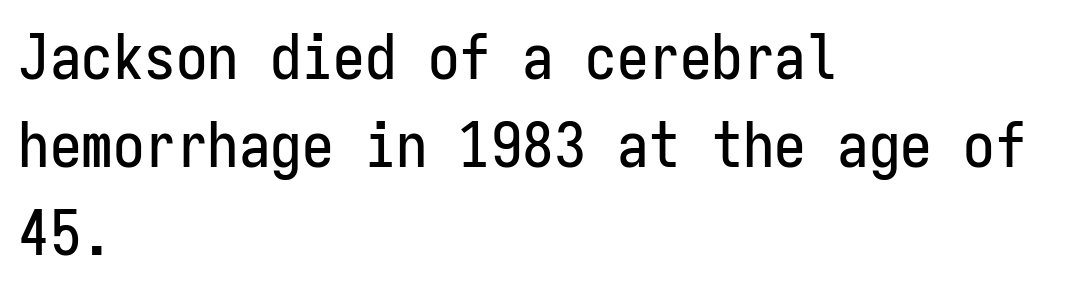
Q: Is the text italic (slanted)? A: No, it is upright.
Q: Is the typeface a serif or a sans-serif typeface? A: Sans-serif.
Q: Is the text underlined? A: No.
Q: How is the paragraph aligned? A: Left-aligned.
Q: Is the spacing between letters normal or unusually wide? A: Normal.
Q: Is the spacing between lines tight, normal or loose? A: Normal.
Q: Width (condensed, normal, or wide)? A: Condensed.
Q: Stroke contrast? A: Low.
Q: x-height? A: Medium.
Q: Monospaced? A: Yes.
